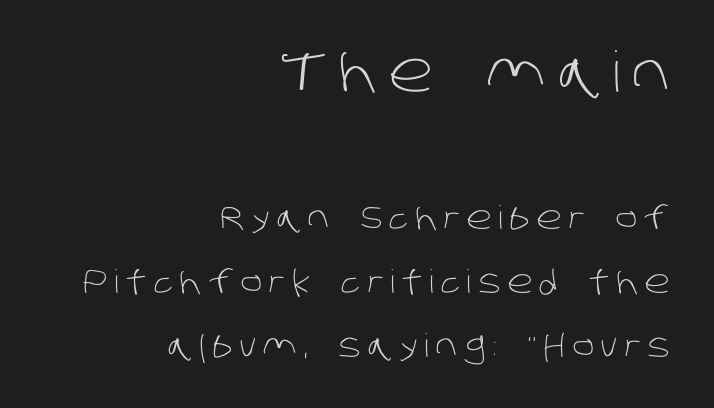
The image shows 56 px light sans-serif type; set right-aligned, loose line spacing (2.0x), unusually wide letter spacing (+0.21 em), not underlined; the first (top) block is 1.75x larger; low stroke contrast and a large x-height.
